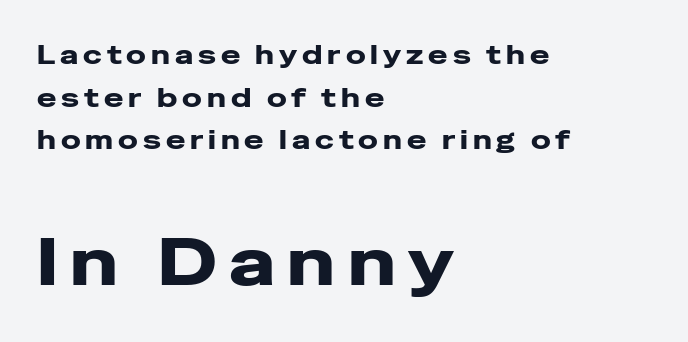
{"serif": "no", "italic": "no", "bold": "yes", "weight": "heavy", "width": "wide", "stroke_contrast": "low", "x_height": "medium", "monospaced": "no", "underline": "no", "align": "left", "line_spacing": "normal", "line_spacing_ratio": 1.64, "larger_block": "second", "size_ratio": 2.54, "glyph_px": 66}
